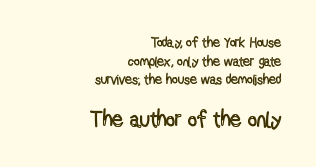
The image shows 22 px text type, upright; set right-aligned, normal line spacing (1.33x), normal letter spacing, not underlined; the second (bottom) block is 1.57x larger.
